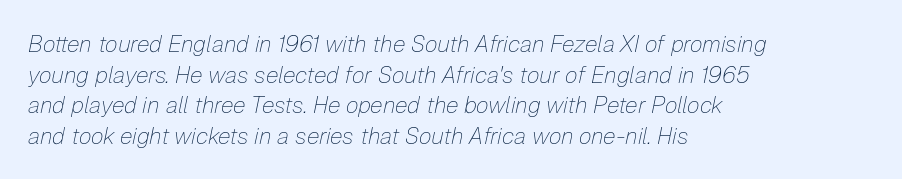
The image shows 23 px text type, italic (leaning right); set left-aligned, normal line spacing (1.33x), normal letter spacing, not underlined.
